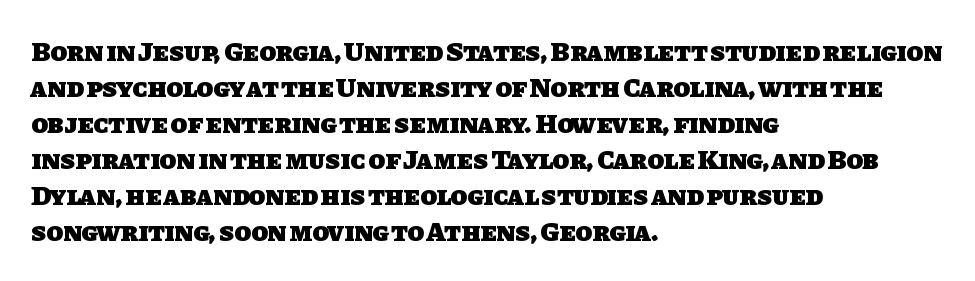
The image shows 27 px bold type; set left-aligned, normal line spacing (1.33x), normal letter spacing, not underlined.
